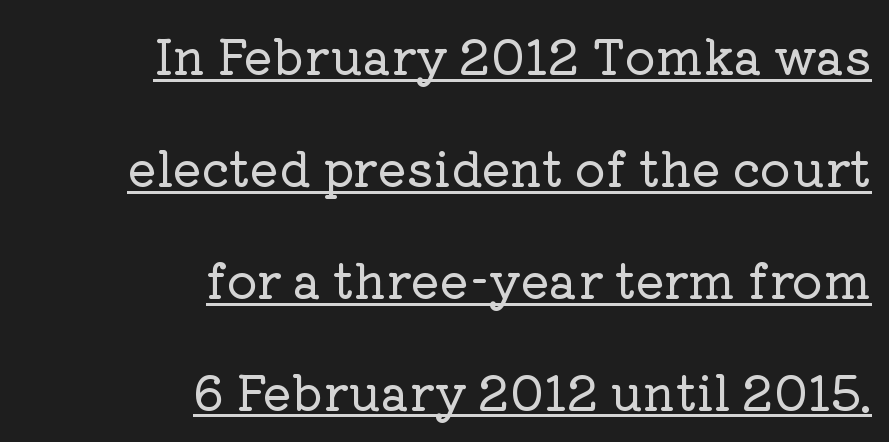
Q: Is the text italic (slanted)? A: No, it is upright.
Q: Is the typeface a serif or a sans-serif typeface? A: Serif.
Q: Is the text underlined? A: Yes.
Q: How is the paragraph aligned? A: Right-aligned.
Q: Is the spacing between letters normal or unusually wide? A: Normal.
Q: Is the spacing between lines tight, normal or loose? A: Loose.
Q: Width (condensed, normal, or wide)? A: Normal.
Q: Stroke contrast? A: Low.
Q: x-height? A: Medium.
Q: Monospaced? A: No.
